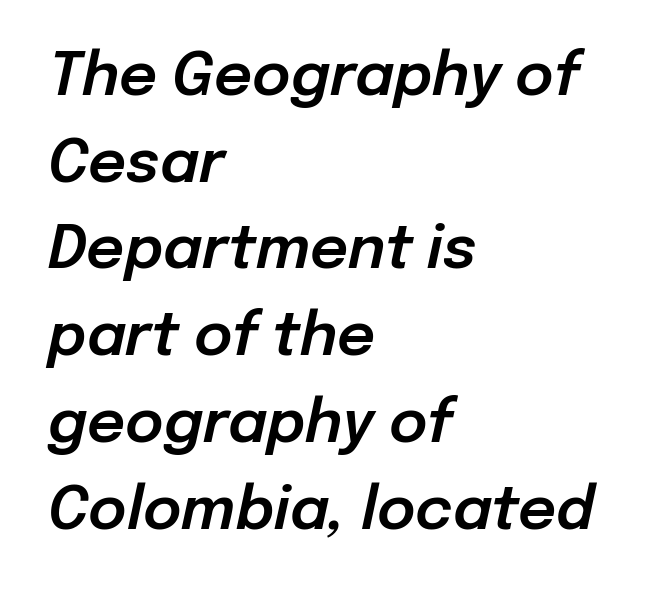
{"italic": "yes", "lean": "right", "slant_degrees": 12, "width": "normal", "stroke_contrast": "low", "x_height": "medium", "monospaced": "no", "underline": "no", "align": "left", "line_spacing": "normal", "line_spacing_ratio": 1.47, "letter_spacing": "normal", "letter_spacing_em": 0.0, "glyph_px": 59}
